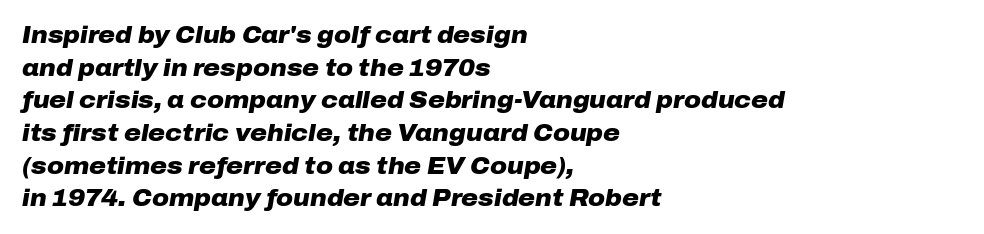
{"italic": "yes", "lean": "right", "slant_degrees": 10, "bold": "yes", "underline": "no", "align": "left", "line_spacing": "normal", "line_spacing_ratio": 1.42, "letter_spacing": "normal", "letter_spacing_em": 0.0, "glyph_px": 23}
